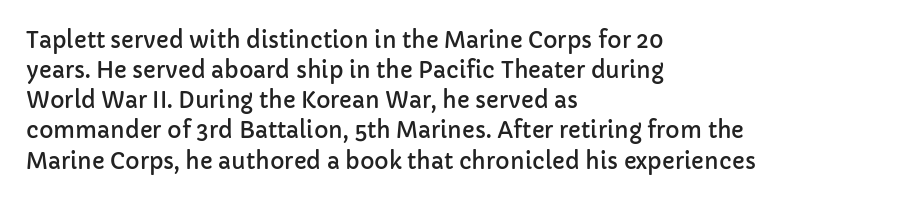
The image shows 22 px text type, upright; set left-aligned, normal line spacing (1.37x), normal letter spacing, not underlined.
